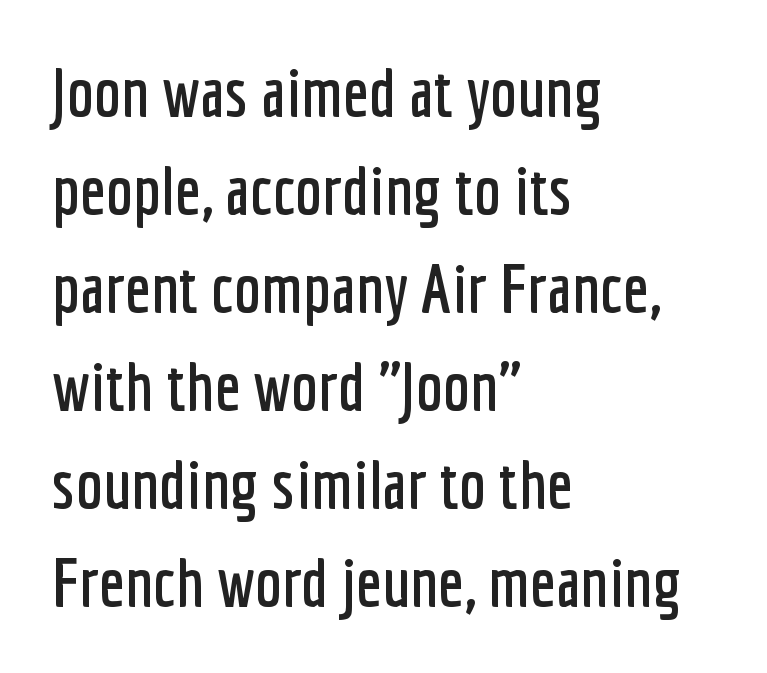
The specimen omits any rule beneath the text block's lines. A classic flush-left, rag-right setting is used for this passage. A normal amount of white space separates one row of letters from the next. Compared with typical body copy, the letter spacing here is the same.
